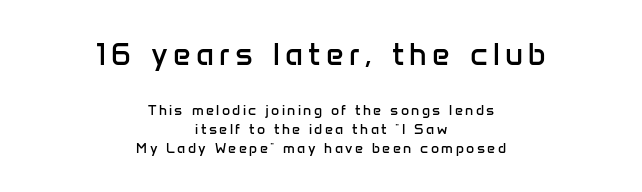
{"serif": "no", "italic": "no", "bold": "no", "weight": "regular", "width": "normal", "stroke_contrast": "low", "x_height": "medium", "monospaced": "no", "underline": "no", "align": "center", "line_spacing": "normal", "line_spacing_ratio": 1.34, "larger_block": "first", "size_ratio": 2.21, "glyph_px": 31}
